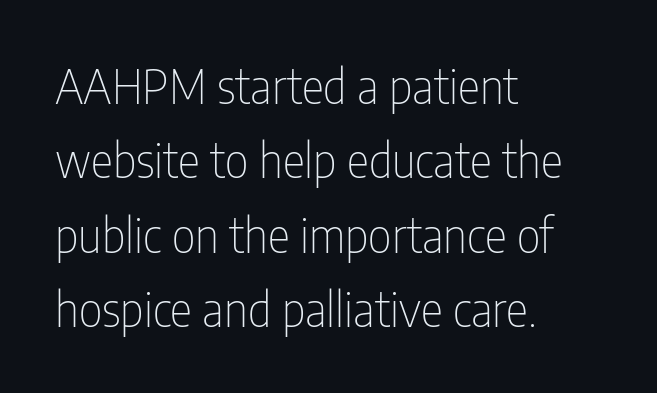
Q: Is the text bold? A: No.
Q: Is the text italic (slanted)? A: No, it is upright.
Q: Is the typeface a serif or a sans-serif typeface? A: Sans-serif.
Q: Is the text underlined? A: No.
Q: How is the paragraph aligned? A: Left-aligned.
Q: Is the spacing between letters normal or unusually wide? A: Normal.
Q: Is the spacing between lines tight, normal or loose? A: Normal.
Q: Width (condensed, normal, or wide)? A: Condensed.
Q: Stroke contrast? A: Low.
Q: x-height? A: Medium.
Q: Monospaced? A: No.
